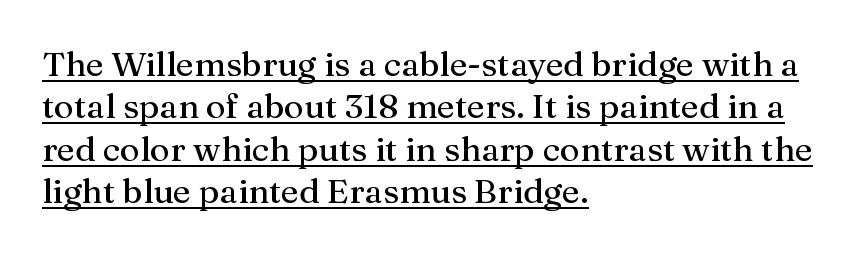
{"serif": "yes", "italic": "no", "width": "normal", "stroke_contrast": "medium", "x_height": "medium", "monospaced": "no", "underline": "yes", "align": "left", "line_spacing": "normal", "line_spacing_ratio": 1.25, "letter_spacing": "normal", "letter_spacing_em": 0.0, "glyph_px": 34}
